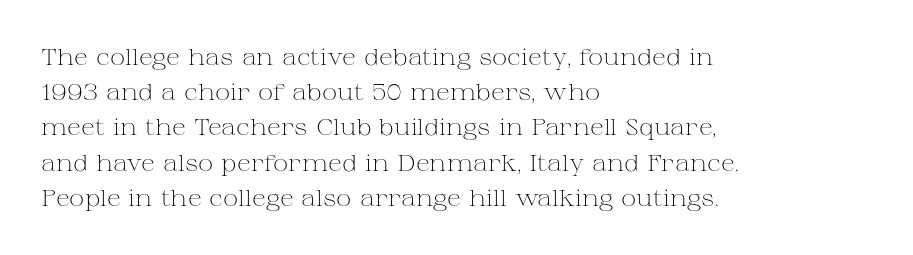
Q: Is the text bold? A: No.
Q: Is the text italic (slanted)? A: No, it is upright.
Q: Is the text underlined? A: No.
Q: How is the paragraph aligned? A: Left-aligned.
Q: Is the spacing between letters normal or unusually wide? A: Normal.
Q: Is the spacing between lines tight, normal or loose? A: Normal.
